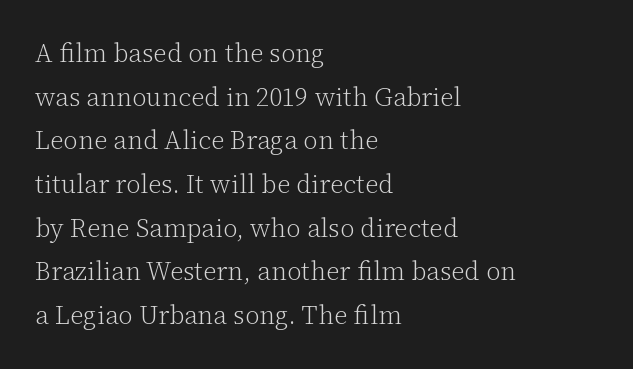
{"italic": "no", "bold": "no", "underline": "no", "align": "left", "line_spacing": "normal", "line_spacing_ratio": 1.68, "letter_spacing": "normal", "letter_spacing_em": 0.0, "glyph_px": 26}
